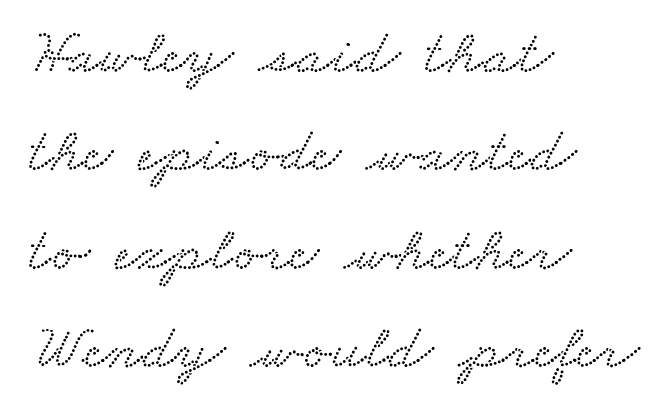
Quick note: underline off. The rendering keeps characters at their native spacing. Honestly, the row spacing looks completely unremarkable. The rendering uses natural spacing where letterforms have individual widths. The rendering shows small feet on the letterforms — a serif design. Reading down the block, your eye returns to a fixed left position each line.
